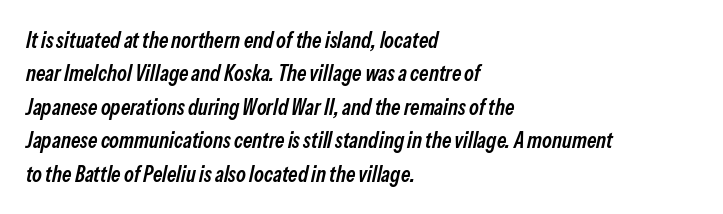
The image shows 22 px text type, italic (leaning right); set left-aligned, normal line spacing (1.52x), normal letter spacing, not underlined.
